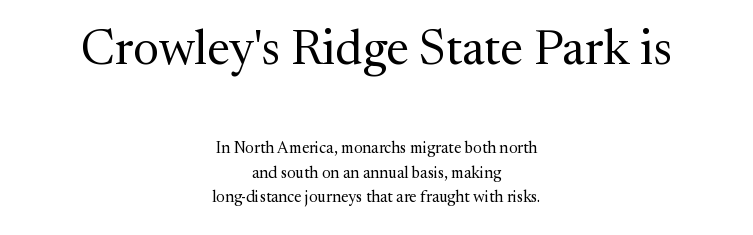
{"serif": "yes", "italic": "no", "bold": "no", "weight": "regular", "width": "normal", "stroke_contrast": "medium", "x_height": "medium", "monospaced": "no", "underline": "no", "align": "center", "line_spacing": "normal", "line_spacing_ratio": 1.53, "letter_spacing": "normal", "letter_spacing_em": 0.0, "larger_block": "first", "size_ratio": 3.06, "glyph_px": 49}
